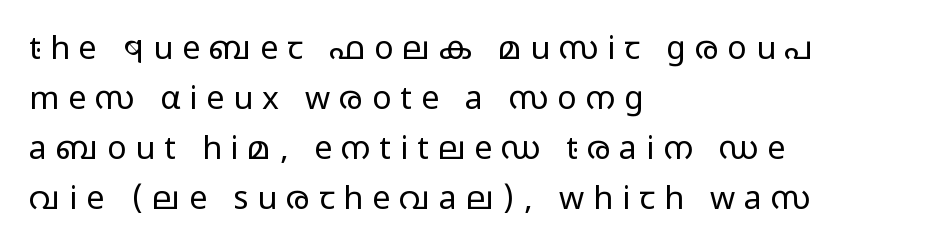
{"serif": "no", "italic": "no", "bold": "no", "weight": "regular", "width": "wide", "stroke_contrast": "low", "x_height": "medium", "monospaced": "no", "underline": "no", "align": "left", "line_spacing": "normal", "line_spacing_ratio": 1.56, "letter_spacing": "wide", "letter_spacing_em": 0.28, "glyph_px": 32}
